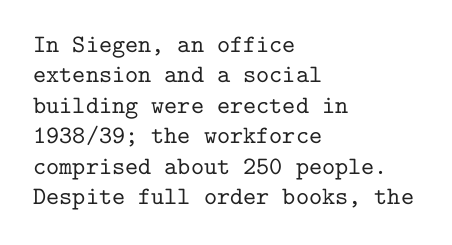
The typography opts for an upright posture over an oblique one. The letterforms sit shoulder to shoulder at normal distance. Compared with a centered layout, this one pins lines to the left instead. Descenders are the only things crossing below the line.
